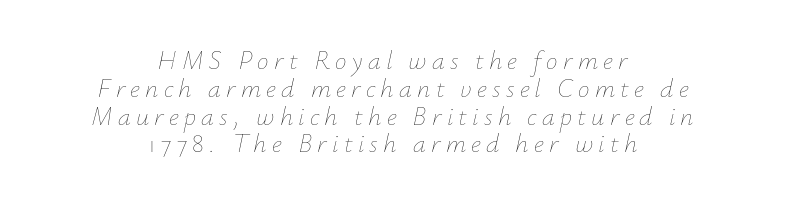
Q: Is the text bold? A: No.
Q: Is the text italic (slanted)? A: Yes, it leans right by about 12 degrees.
Q: Is the text underlined? A: No.
Q: How is the paragraph aligned? A: Centered.
Q: Is the spacing between letters normal or unusually wide? A: Unusually wide.
Q: Is the spacing between lines tight, normal or loose? A: Tight.
